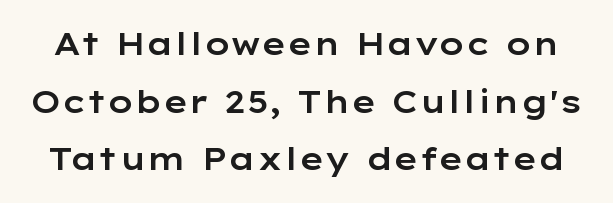
Q: Is the text italic (slanted)? A: No, it is upright.
Q: Is the typeface a serif or a sans-serif typeface? A: Sans-serif.
Q: Is the text underlined? A: No.
Q: Is the spacing between letters normal or unusually wide? A: Normal.
Q: Width (condensed, normal, or wide)? A: Wide.
Q: Stroke contrast? A: Low.
Q: x-height? A: Medium.
Q: Monospaced? A: No.
